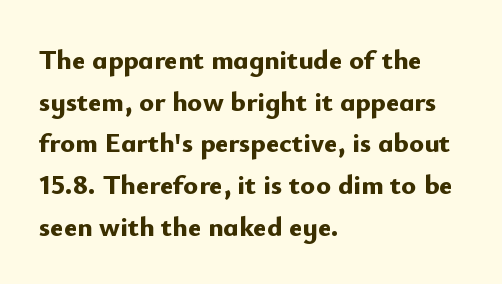
The image shows 28 px bold sans-serif type, upright; set left-aligned, normal line spacing (1.49x), normal letter spacing, not underlined; low stroke contrast and a small x-height.
